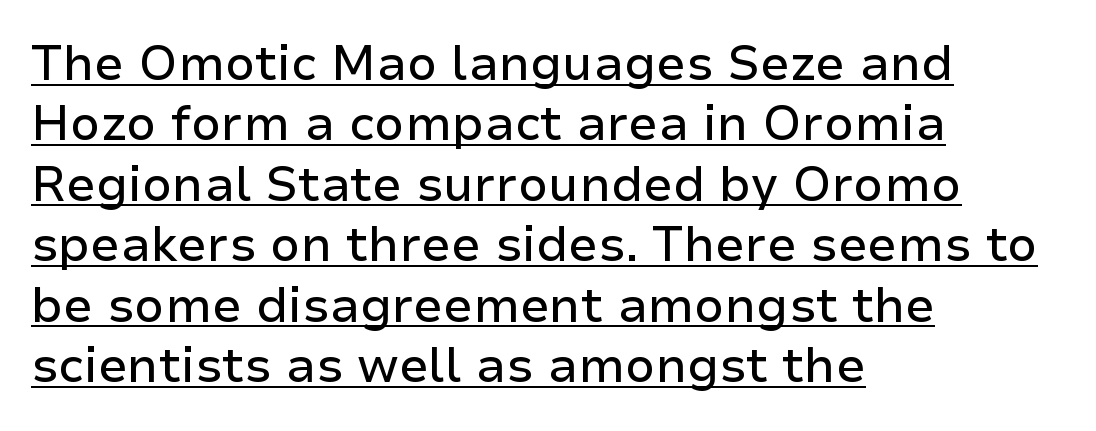
The letters advance in unequal steps, a hallmark of proportional type. In terms of leading, this rendering sits right in the middle. Is the letter spacing exaggerated? No — it looks like the ordinary default. Somebody hit Ctrl+U on this one — the words are underlined.
